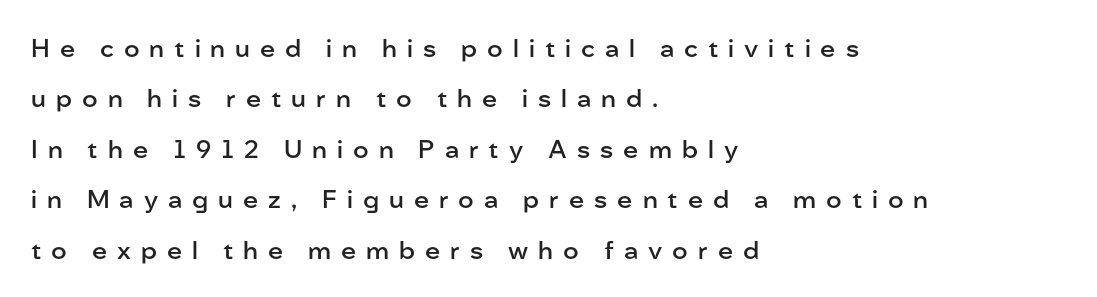
Q: Is the text bold? A: Semi-bold.
Q: Is the text italic (slanted)? A: No, it is upright.
Q: Is the text underlined? A: No.
Q: How is the paragraph aligned? A: Left-aligned.
Q: Is the spacing between letters normal or unusually wide? A: Unusually wide.
Q: Is the spacing between lines tight, normal or loose? A: Loose.
